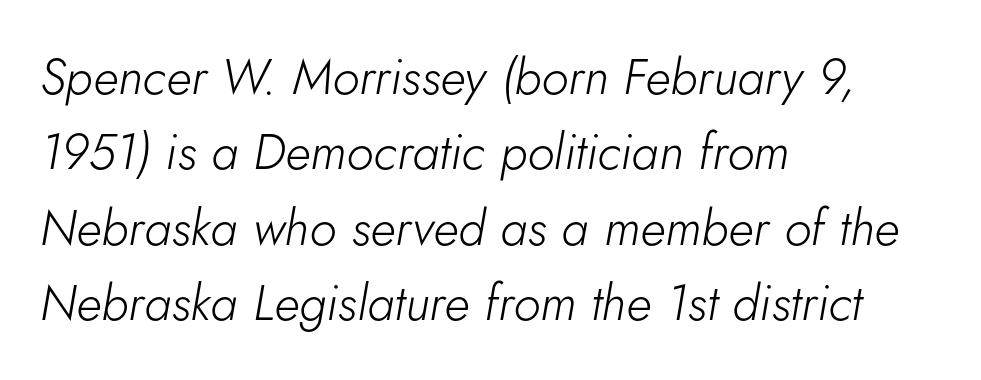
Q: Is the text bold? A: No.
Q: Is the text italic (slanted)? A: Yes, it leans right by about 5 degrees.
Q: Is the text underlined? A: No.
Q: How is the paragraph aligned? A: Left-aligned.
Q: Is the spacing between letters normal or unusually wide? A: Normal.
Q: Is the spacing between lines tight, normal or loose? A: Normal.
Q: Width (condensed, normal, or wide)? A: Normal.
Q: Stroke contrast? A: Low.
Q: x-height? A: Small.
Q: Monospaced? A: No.
